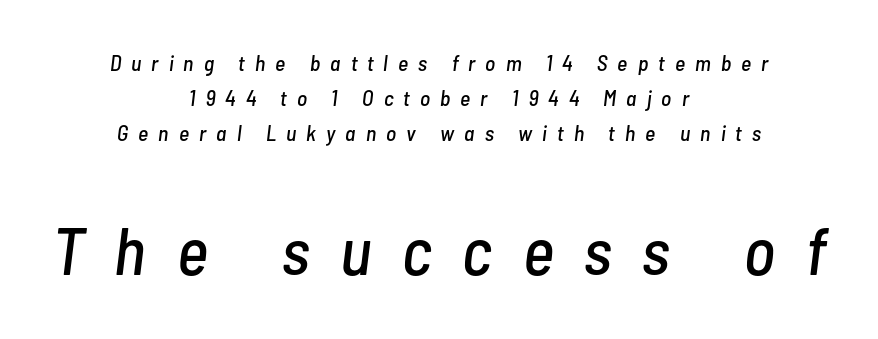
The image shows 67 px condensed type, italic (leaning right); set centered, normal line spacing (1.6x), unusually wide letter spacing (+0.46 em), not underlined; the second (bottom) block is 3.05x larger; low stroke contrast and a medium x-height.
